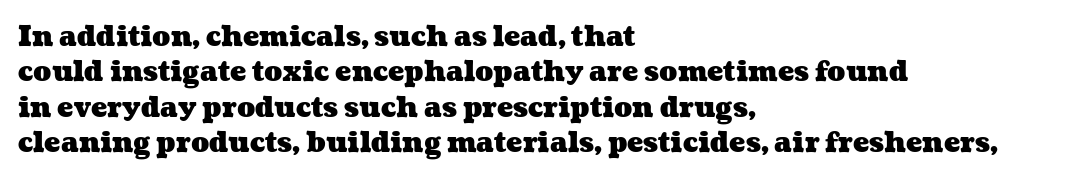
Q: Is the text bold? A: Yes.
Q: Is the text underlined? A: No.
Q: How is the paragraph aligned? A: Left-aligned.
Q: Is the spacing between letters normal or unusually wide? A: Normal.
Q: Is the spacing between lines tight, normal or loose? A: Normal.
